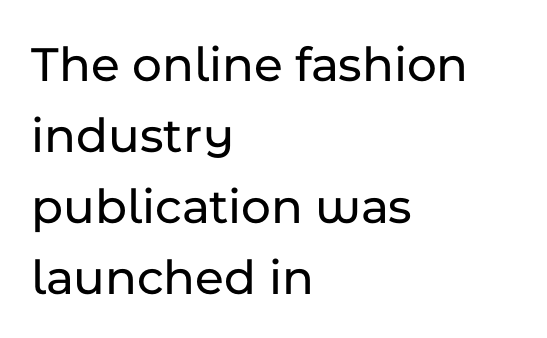
Q: Is the text italic (slanted)? A: No, it is upright.
Q: Is the typeface a serif or a sans-serif typeface? A: Sans-serif.
Q: Is the text underlined? A: No.
Q: How is the paragraph aligned? A: Left-aligned.
Q: Is the spacing between letters normal or unusually wide? A: Normal.
Q: Is the spacing between lines tight, normal or loose? A: Normal.
Q: Width (condensed, normal, or wide)? A: Normal.
Q: Stroke contrast? A: Low.
Q: x-height? A: Medium.
Q: Monospaced? A: No.
